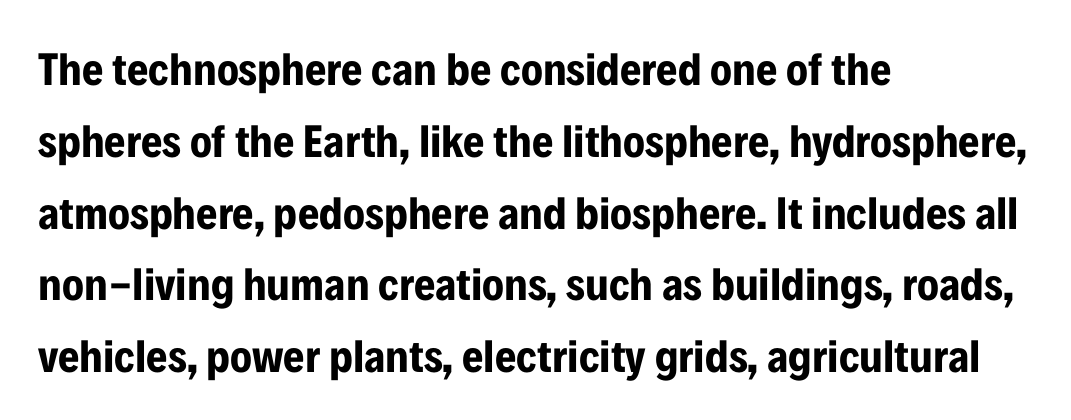
Q: Is the text bold? A: Yes.
Q: Is the text italic (slanted)? A: No, it is upright.
Q: Is the typeface a serif or a sans-serif typeface? A: Sans-serif.
Q: Is the text underlined? A: No.
Q: How is the paragraph aligned? A: Left-aligned.
Q: Is the spacing between letters normal or unusually wide? A: Normal.
Q: Is the spacing between lines tight, normal or loose? A: Normal.
Q: Width (condensed, normal, or wide)? A: Condensed.
Q: Stroke contrast? A: Low.
Q: x-height? A: Medium.
Q: Monospaced? A: No.
